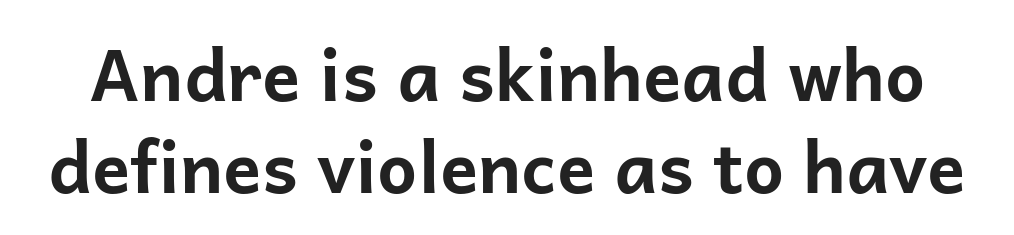
Q: Is the text bold? A: Yes.
Q: Is the text italic (slanted)? A: No, it is upright.
Q: Is the typeface a serif or a sans-serif typeface? A: Sans-serif.
Q: Is the text underlined? A: No.
Q: Is the spacing between letters normal or unusually wide? A: Normal.
Q: Is the spacing between lines tight, normal or loose? A: Normal.
Q: Width (condensed, normal, or wide)? A: Normal.
Q: Stroke contrast? A: Low.
Q: x-height? A: Medium.
Q: Monospaced? A: No.
